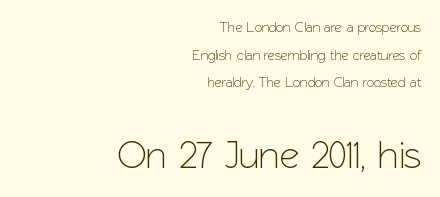
Q: Is the text italic (slanted)? A: No, it is upright.
Q: Is the typeface a serif or a sans-serif typeface? A: Sans-serif.
Q: Is the text underlined? A: No.
Q: How is the paragraph aligned? A: Right-aligned.
Q: Is the spacing between letters normal or unusually wide? A: Normal.
Q: Is the spacing between lines tight, normal or loose? A: Loose.
Q: Which block of text is set in a larger size, the first (top) or the second (bottom)? A: The second (bottom) one.
Q: Width (condensed, normal, or wide)? A: Normal.
Q: Stroke contrast? A: Low.
Q: x-height? A: Medium.
Q: Monospaced? A: No.
